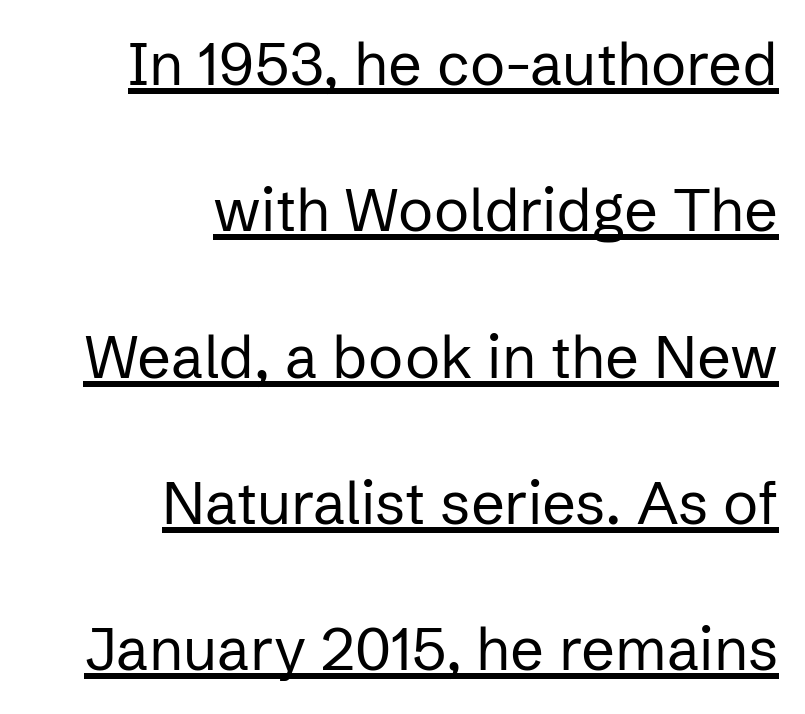
{"serif": "no", "italic": "no", "bold": "no", "weight": "regular", "width": "normal", "stroke_contrast": "low", "x_height": "medium", "monospaced": "no", "underline": "yes", "align": "right", "line_spacing": "loose", "line_spacing_ratio": 2.48, "letter_spacing": "normal", "letter_spacing_em": 0.0, "glyph_px": 59}
